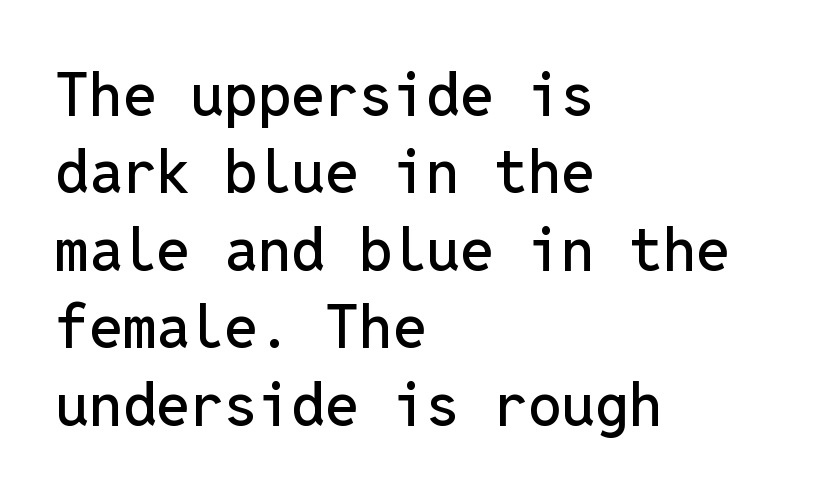
The space beneath each line is pristine and unruled. A typesetter would mark this as roman, not italic. Summary of vertical rhythm: regular, with standard interline spacing. Monospaced: the letters line up in strict vertical columns.
